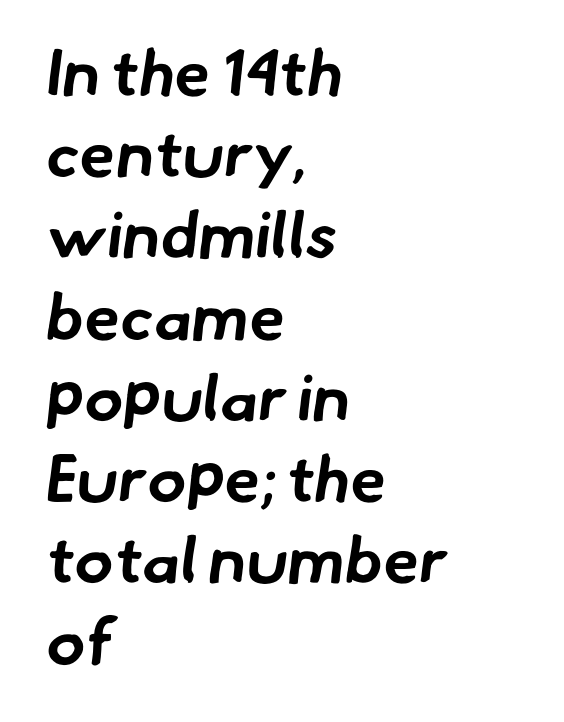
{"serif": "no", "bold": "yes", "weight": "bold", "width": "normal", "stroke_contrast": "low", "x_height": "small", "monospaced": "no", "underline": "no", "align": "left", "line_spacing": "normal", "line_spacing_ratio": 1.25, "letter_spacing": "normal", "letter_spacing_em": 0.0, "glyph_px": 65}
